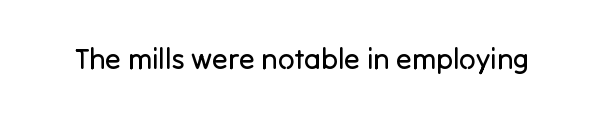
{"serif": "no", "italic": "no", "bold": "no", "weight": "regular", "width": "normal", "stroke_contrast": "low", "x_height": "medium", "monospaced": "no", "underline": "no", "letter_spacing": "normal", "letter_spacing_em": 0.0, "glyph_px": 29}
